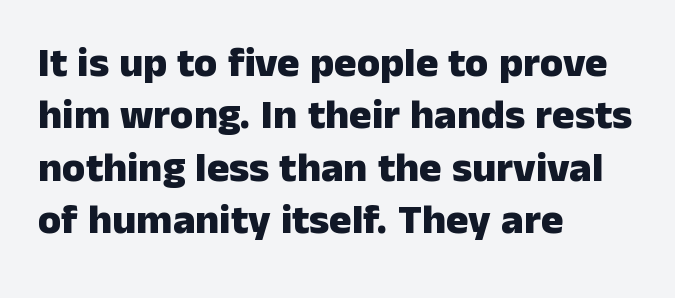
Q: Is the text bold? A: Yes.
Q: Is the text italic (slanted)? A: No, it is upright.
Q: Is the typeface a serif or a sans-serif typeface? A: Sans-serif.
Q: Is the text underlined? A: No.
Q: How is the paragraph aligned? A: Left-aligned.
Q: Is the spacing between letters normal or unusually wide? A: Normal.
Q: Is the spacing between lines tight, normal or loose? A: Normal.
Q: Width (condensed, normal, or wide)? A: Normal.
Q: Stroke contrast? A: Low.
Q: x-height? A: Medium.
Q: Monospaced? A: No.
